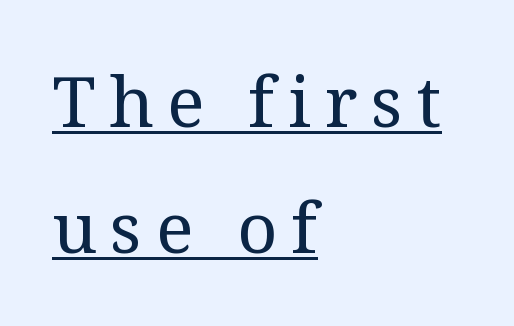
The image shows 70 px regular-weight serif type, upright; set left-aligned, line spacing 1.8x, unusually wide letter spacing (+0.2 em), underlined; medium stroke contrast and a medium x-height.
